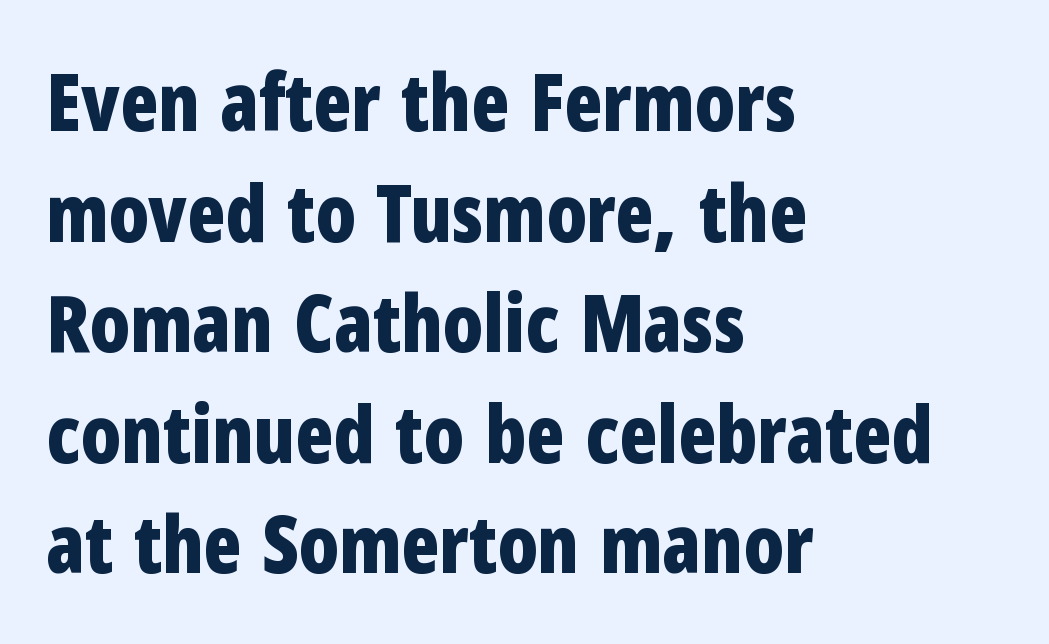
{"serif": "no", "italic": "no", "bold": "yes", "weight": "bold", "width": "condensed", "stroke_contrast": "low", "x_height": "medium", "monospaced": "no", "underline": "no", "align": "left", "line_spacing": "normal", "line_spacing_ratio": 1.4, "letter_spacing": "normal", "letter_spacing_em": 0.0, "glyph_px": 79}
